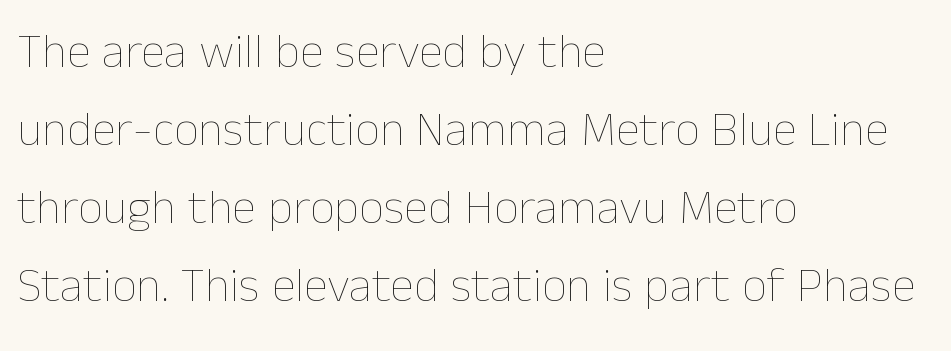
The strokes are not fattened; the text isn't bold. Letter spacing: default. Leading matches the norm, producing a regular column. This rendering features lettering with no underline. The font's upright variant was chosen for this text.
